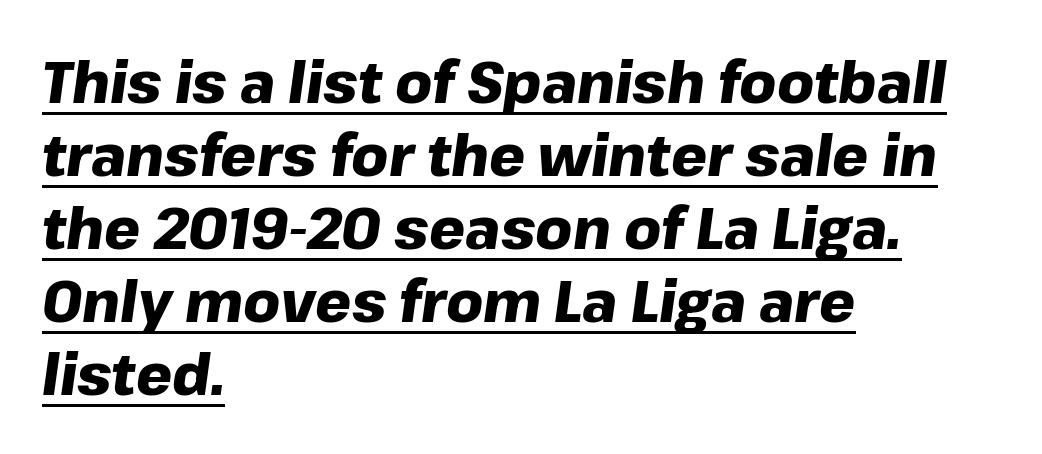
Q: Is the text bold? A: Yes.
Q: Is the text italic (slanted)? A: Yes, it leans right by about 8 degrees.
Q: Is the text underlined? A: Yes.
Q: How is the paragraph aligned? A: Left-aligned.
Q: Is the spacing between letters normal or unusually wide? A: Normal.
Q: Is the spacing between lines tight, normal or loose? A: Normal.
Q: Width (condensed, normal, or wide)? A: Normal.
Q: Stroke contrast? A: Low.
Q: x-height? A: Medium.
Q: Monospaced? A: No.
